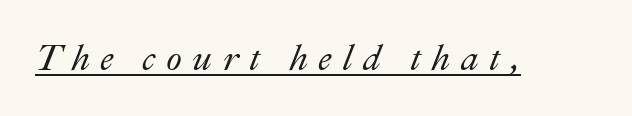
The image shows 36 px text type, italic (leaning right); set unusually wide letter spacing (+0.29 em), underlined; medium stroke contrast and a small x-height.
